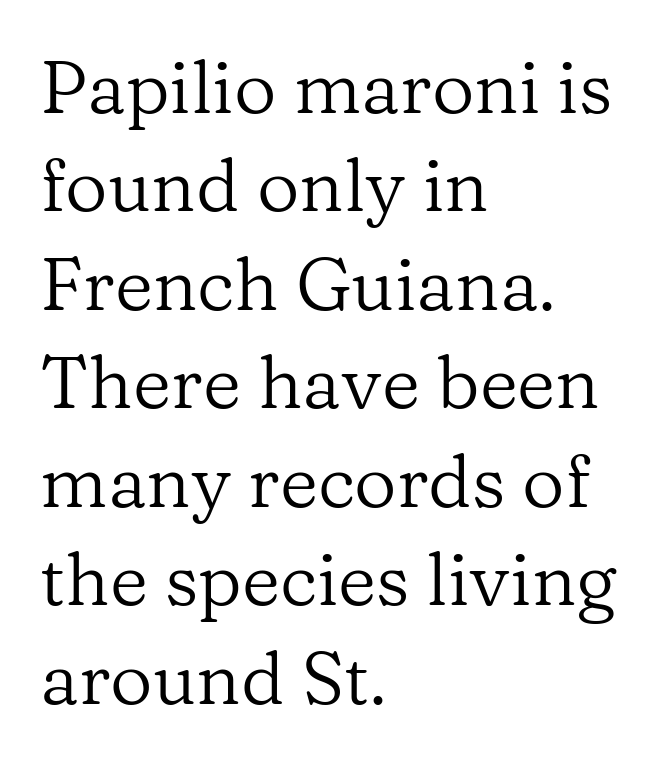
Q: Is the text bold? A: No.
Q: Is the text italic (slanted)? A: No, it is upright.
Q: Is the typeface a serif or a sans-serif typeface? A: Serif.
Q: Is the text underlined? A: No.
Q: How is the paragraph aligned? A: Left-aligned.
Q: Is the spacing between letters normal or unusually wide? A: Normal.
Q: Is the spacing between lines tight, normal or loose? A: Normal.
Q: Width (condensed, normal, or wide)? A: Normal.
Q: Stroke contrast? A: Low.
Q: x-height? A: Medium.
Q: Monospaced? A: No.
